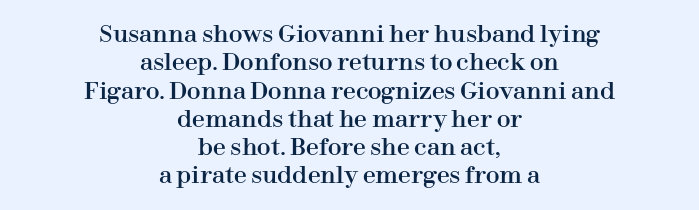
Q: Is the text italic (slanted)? A: No, it is upright.
Q: Is the text underlined? A: No.
Q: How is the paragraph aligned? A: Centered.
Q: Is the spacing between letters normal or unusually wide? A: Normal.
